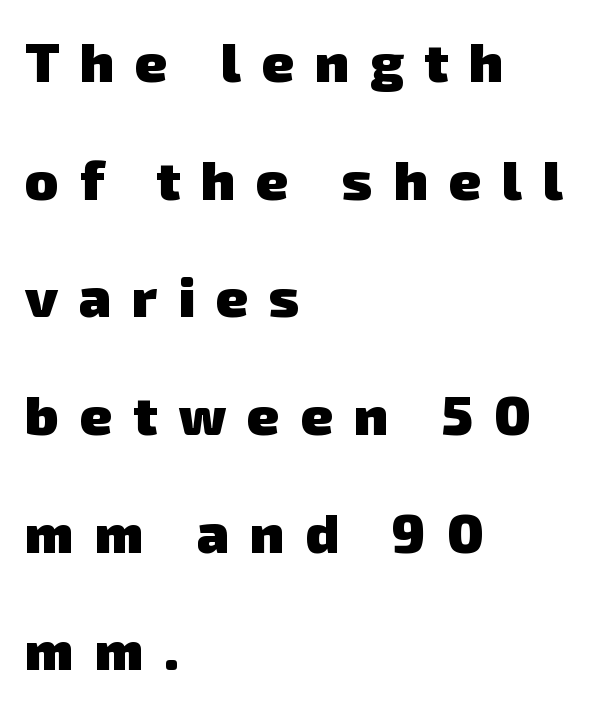
Q: Is the text bold? A: Yes.
Q: Is the typeface a serif or a sans-serif typeface? A: Sans-serif.
Q: Is the text underlined? A: No.
Q: How is the paragraph aligned? A: Left-aligned.
Q: Is the spacing between letters normal or unusually wide? A: Unusually wide.
Q: Is the spacing between lines tight, normal or loose? A: Loose.
Q: Width (condensed, normal, or wide)? A: Normal.
Q: Stroke contrast? A: Low.
Q: x-height? A: Medium.
Q: Monospaced? A: No.
